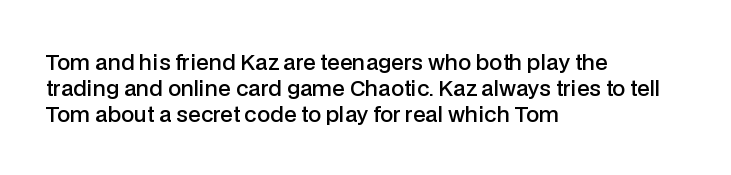
Q: Is the text bold? A: Semi-bold.
Q: Is the text italic (slanted)? A: No, it is upright.
Q: Is the text underlined? A: No.
Q: How is the paragraph aligned? A: Left-aligned.
Q: Is the spacing between letters normal or unusually wide? A: Normal.
